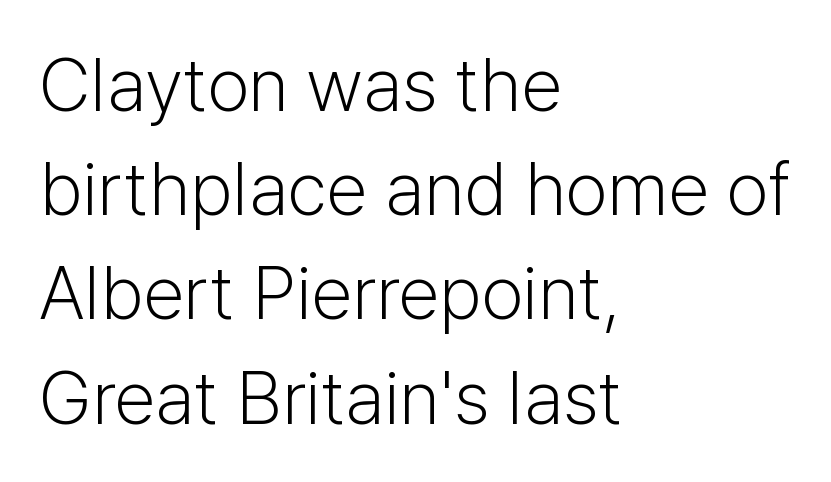
Q: Is the text bold? A: No.
Q: Is the text italic (slanted)? A: No, it is upright.
Q: Is the typeface a serif or a sans-serif typeface? A: Sans-serif.
Q: Is the text underlined? A: No.
Q: How is the paragraph aligned? A: Left-aligned.
Q: Is the spacing between letters normal or unusually wide? A: Normal.
Q: Is the spacing between lines tight, normal or loose? A: Normal.
Q: Width (condensed, normal, or wide)? A: Normal.
Q: Stroke contrast? A: Low.
Q: x-height? A: Medium.
Q: Monospaced? A: No.
